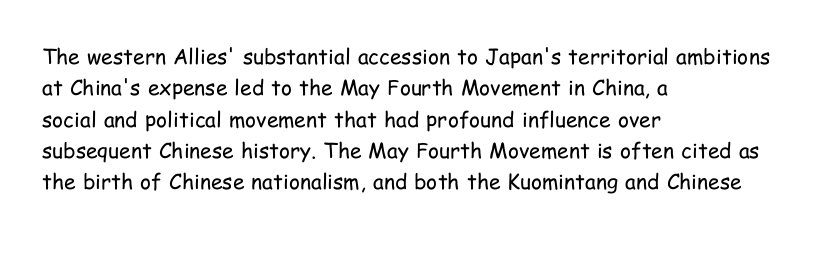
{"italic": "no", "bold": "no", "underline": "no", "align": "left", "line_spacing": "normal", "line_spacing_ratio": 1.49, "letter_spacing": "normal", "letter_spacing_em": 0.0, "glyph_px": 21}
